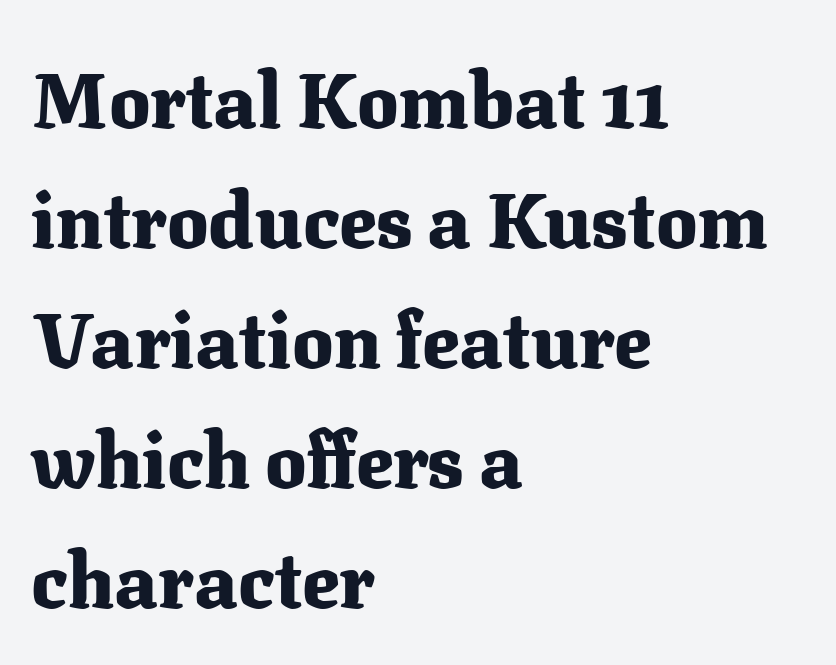
{"serif": "yes", "italic": "no", "bold": "yes", "weight": "heavy", "width": "normal", "stroke_contrast": "medium", "x_height": "medium", "monospaced": "no", "underline": "no", "align": "left", "line_spacing": "normal", "line_spacing_ratio": 1.56, "letter_spacing": "normal", "letter_spacing_em": 0.0, "glyph_px": 77}
